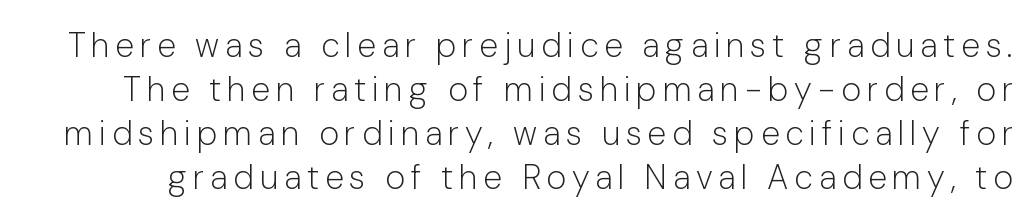
{"serif": "no", "italic": "no", "bold": "no", "weight": "light", "width": "normal", "stroke_contrast": "low", "x_height": "medium", "monospaced": "no", "underline": "no", "line_spacing": "normal", "line_spacing_ratio": 1.29, "glyph_px": 34}
